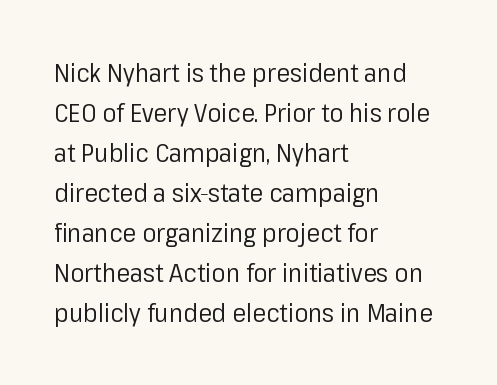
{"italic": "no", "bold": "no", "underline": "no", "align": "left", "line_spacing": "normal", "line_spacing_ratio": 1.54, "letter_spacing": "normal", "letter_spacing_em": 0.0, "glyph_px": 26}
